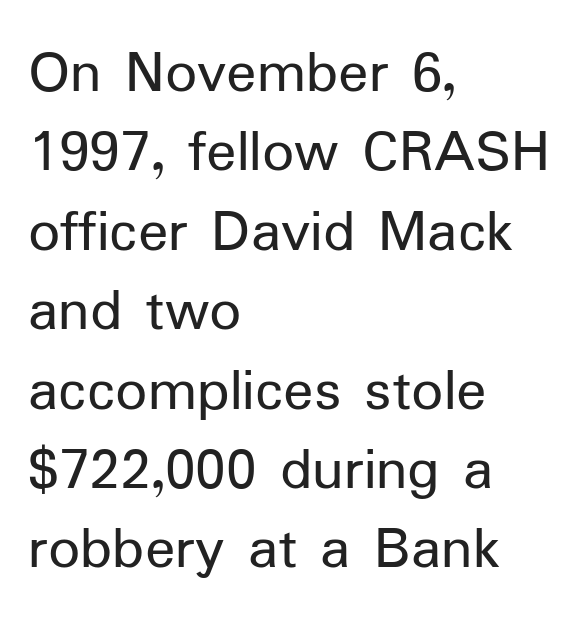
Words appear dense and cohesive because spacing is normal. Character widths vary here, with narrow letters taking less room than wide ones. Italic? Not at all — the glyphs are vertical. The baseline area is clear. Letters have the restrained weight of plain body copy at most.
